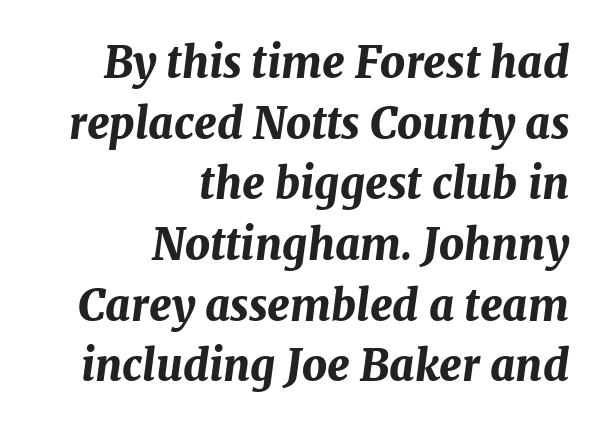
Q: Is the text bold? A: Yes.
Q: Is the text italic (slanted)? A: Yes, it leans right by about 7 degrees.
Q: Is the text underlined? A: No.
Q: How is the paragraph aligned? A: Right-aligned.
Q: Is the spacing between letters normal or unusually wide? A: Normal.
Q: Is the spacing between lines tight, normal or loose? A: Normal.
Q: Width (condensed, normal, or wide)? A: Normal.
Q: Stroke contrast? A: Medium.
Q: x-height? A: Medium.
Q: Monospaced? A: No.
